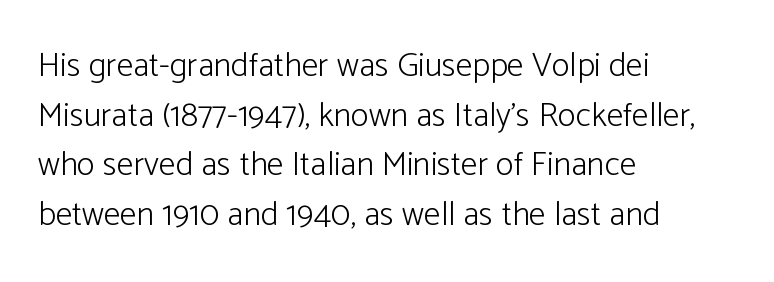
Posture: upright roman. The passage is arranged the way most books set body copy — flush left. A typesetter would label this face a sans. Do the characters align in a grid? No, the font is proportional. The passage shown stacks its lines at a standard gap.
